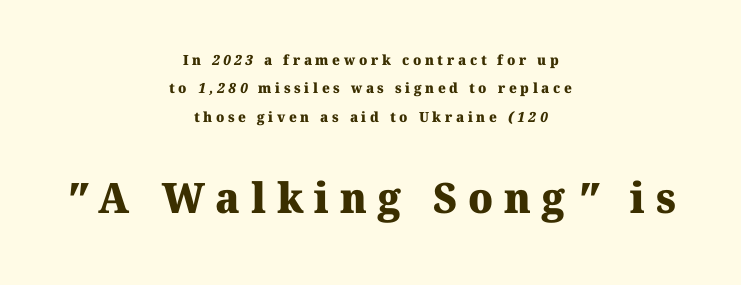
Q: Is the text bold? A: Yes.
Q: Is the typeface a serif or a sans-serif typeface? A: Serif.
Q: Is the text underlined? A: No.
Q: How is the paragraph aligned? A: Centered.
Q: Is the spacing between letters normal or unusually wide? A: Unusually wide.
Q: Is the spacing between lines tight, normal or loose? A: Loose.
Q: Which block of text is set in a larger size, the first (top) or the second (bottom)? A: The second (bottom) one.
Q: Width (condensed, normal, or wide)? A: Normal.
Q: Stroke contrast? A: Medium.
Q: x-height? A: Medium.
Q: Monospaced? A: No.
